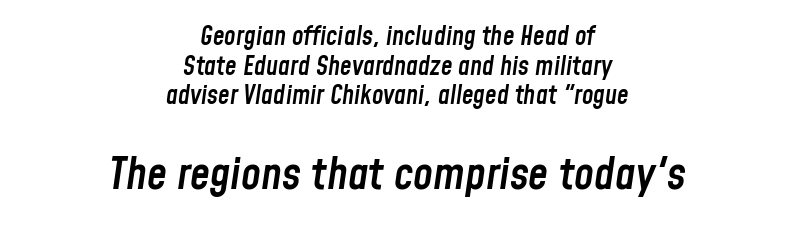
The image shows 45 px semibold, condensed type, italic (leaning right); set centered, tight line spacing (1.14x), normal letter spacing, not underlined; the second (bottom) block is 1.73x larger; low stroke contrast and a medium x-height.
